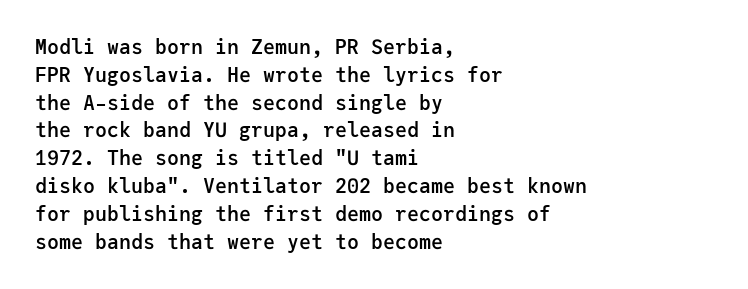
{"italic": "no", "bold": "semi", "underline": "no", "align": "left", "line_spacing": "normal", "line_spacing_ratio": 1.39, "letter_spacing": "normal", "letter_spacing_em": 0.0, "glyph_px": 20}
